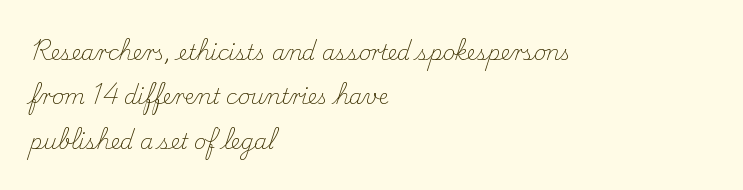
{"bold": "no", "underline": "no", "align": "left", "line_spacing": "loose", "line_spacing_ratio": 2.11, "letter_spacing": "normal", "letter_spacing_em": 0.0, "glyph_px": 21}
